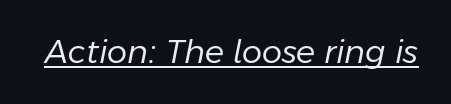
The image shows 32 px regular-weight type, italic (leaning right); set normal letter spacing, underlined; low stroke contrast and a medium x-height.
